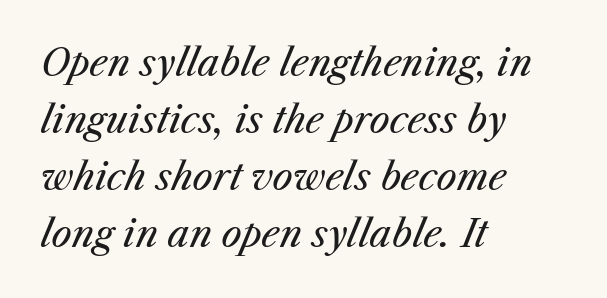
The image shows 36 px regular-weight type, italic (leaning right); set left-aligned, normal line spacing (1.58x), normal letter spacing, not underlined; medium stroke contrast and a medium x-height.
